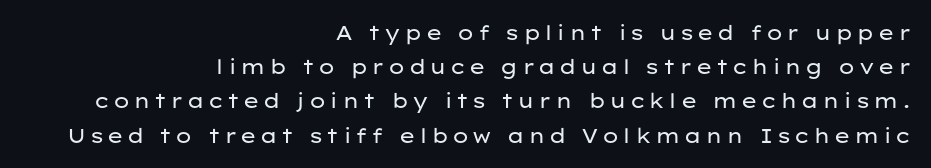
{"italic": "no", "bold": "no", "underline": "no", "align": "right", "line_spacing_ratio": 1.71, "glyph_px": 20}
